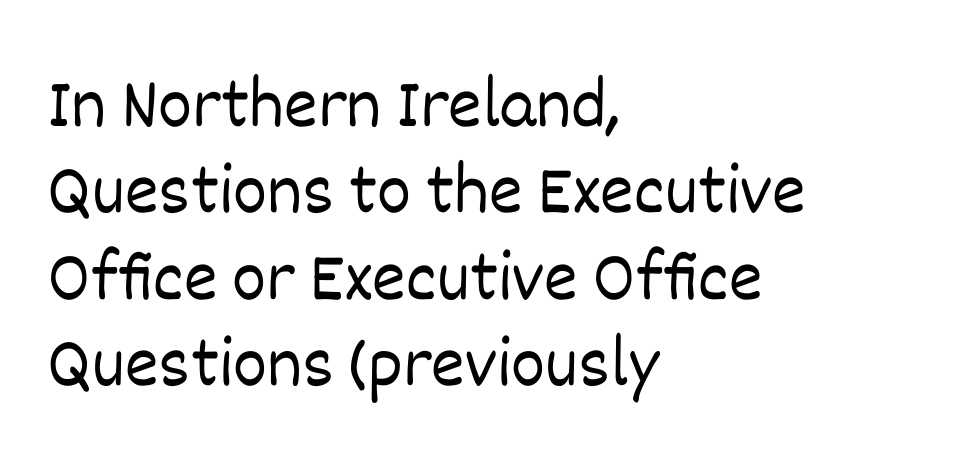
Q: Is the text bold? A: No.
Q: Is the text italic (slanted)? A: No, it is upright.
Q: Is the text underlined? A: No.
Q: How is the paragraph aligned? A: Left-aligned.
Q: Is the spacing between letters normal or unusually wide? A: Normal.
Q: Width (condensed, normal, or wide)? A: Normal.
Q: Stroke contrast? A: Low.
Q: x-height? A: Large.
Q: Monospaced? A: No.
